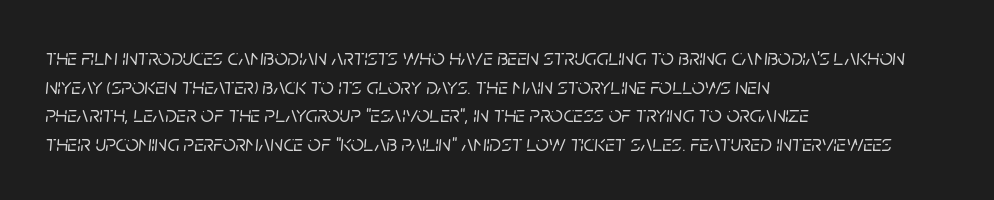
Q: Is the text italic (slanted)? A: Yes, it leans right by about 5 degrees.
Q: Is the text underlined? A: No.
Q: How is the paragraph aligned? A: Left-aligned.
Q: Is the spacing between letters normal or unusually wide? A: Normal.
